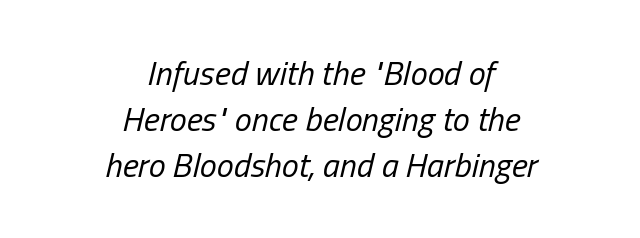
The glyphs look as if they've been sheared to an angle. The face used here is proportionally spaced, like ordinary book or web type. The lines are quadded center. Rows of type keep a routine distance in the vertical direction. Stems and bowls with no extra thickness — not bold.
